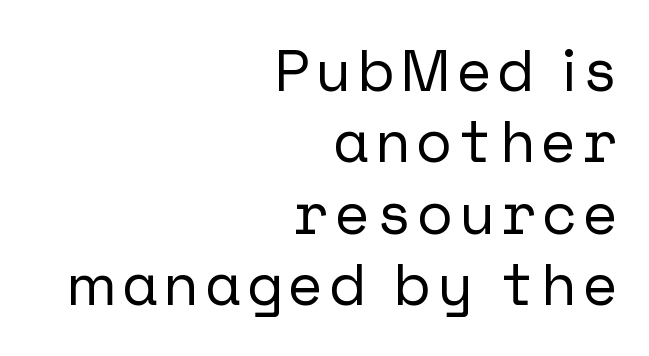
Only glyphs here, with clear space below each row. Which margin do the lines hug? The right one — the left edge is uneven. If you drew a line through each stem, it would be perfectly vertical. The passage shown is typeset with a sans-serif family.
